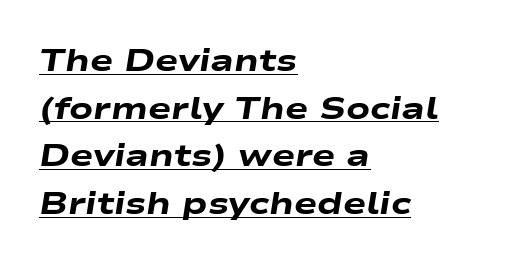
Each new line begins a customary step beneath the previous one. In CSS terms this would be text-align: left. These lines keep a tight, regular rhythm from letter to letter. Notice how thick the strokes are: this is what a full bold looks like.
